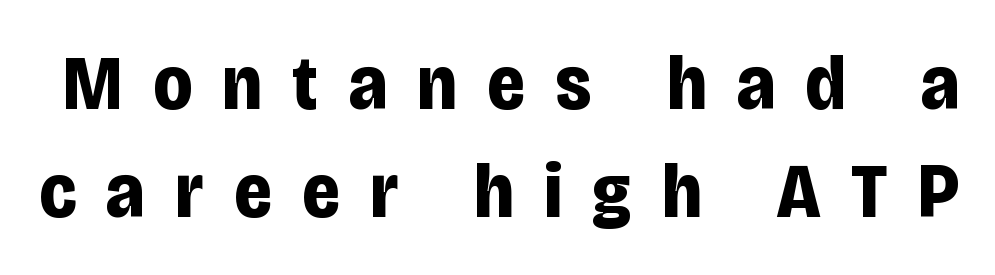
{"serif": "no", "italic": "no", "bold": "yes", "weight": "bold", "width": "condensed", "stroke_contrast": "low", "x_height": "large", "monospaced": "no", "underline": "no", "line_spacing": "normal", "line_spacing_ratio": 1.38, "letter_spacing": "wide", "letter_spacing_em": 0.39, "glyph_px": 78}
